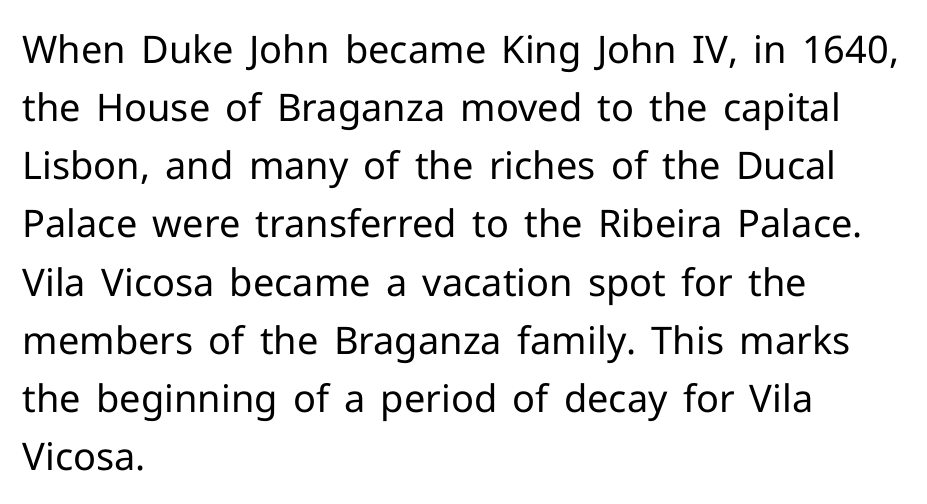
The lines in this sample share a left origin and differ only in where they stop. The face used here is a sans, in the tradition of grotesques and geometrics. This sample has the flowing, uneven cadence of proportional lettering. The strokes carry an ordinary text weight at most. The rows are spaced the way most documents space them.
